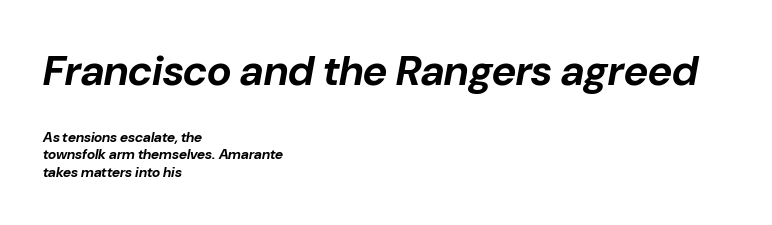
As a designer I'd log this as weight 700, bold. You could not count columns in this text — the font is proportionally spaced. Characters follow at the spacing the type designer built in. The paragraph has a hard left edge and a soft right edge.
